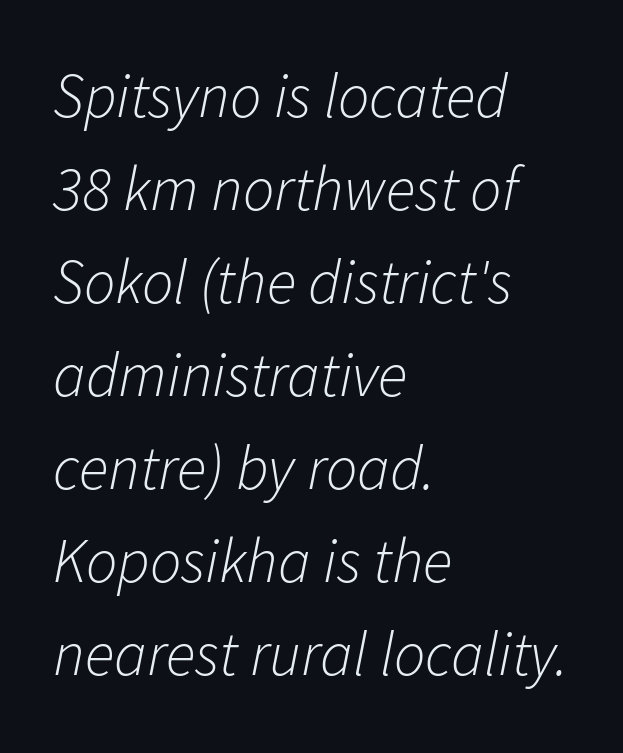
Only glyphs here, with clear space below each row. Stem width sits at or under what a default text font uses. Each letter keeps its own natural width here, so spacing adapts to shape. In terms of posture, this sample is oblique. Inter-character spacing is left at the font's built-in metrics. Layout note: lines flush left.
